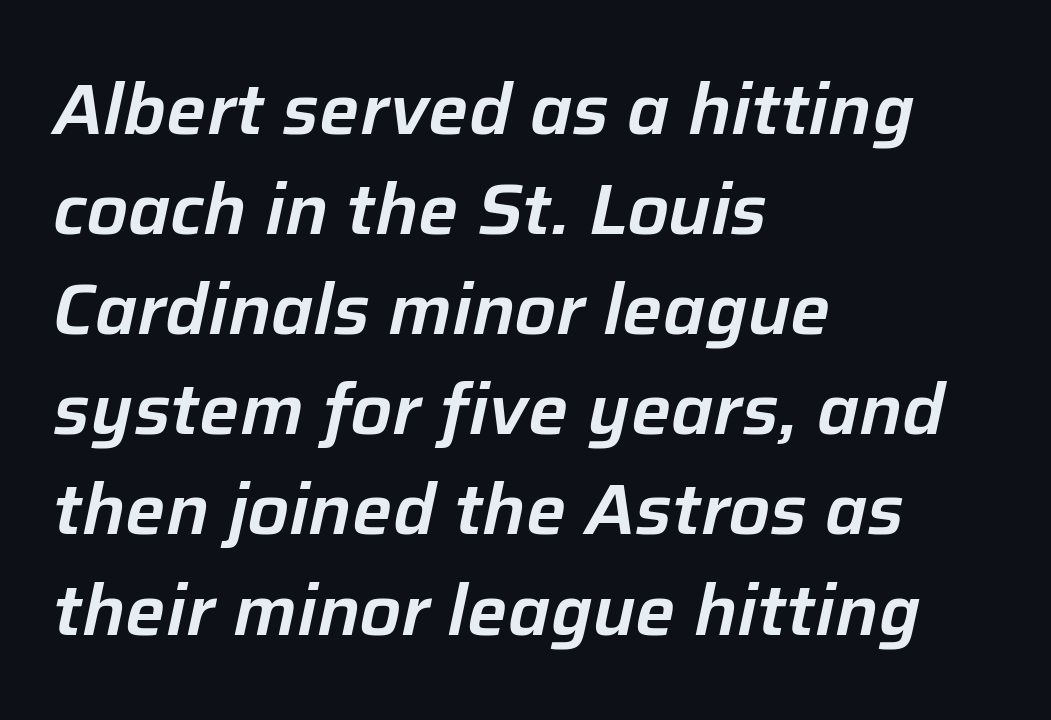
{"italic": "yes", "lean": "right", "slant_degrees": 12, "width": "normal", "stroke_contrast": "low", "x_height": "medium", "monospaced": "no", "underline": "no", "align": "left", "line_spacing": "normal", "line_spacing_ratio": 1.41, "letter_spacing": "normal", "letter_spacing_em": 0.0, "glyph_px": 71}
